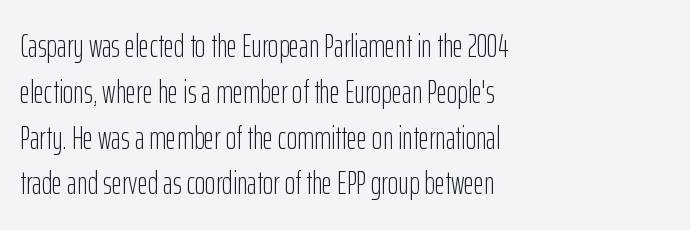
The space directly below the letters is spotless. The letters advance in unequal steps, a hallmark of proportional type. Short note: letters normally spaced. Baseline-to-baseline distance is the conventional proportion of letter height. Stems here are at most as thick as an everyday book face.
